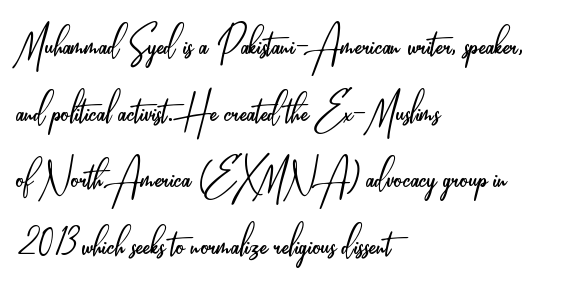
{"serif": "no", "bold": "no", "weight": "light", "width": "condensed", "stroke_contrast": "low", "x_height": "small", "monospaced": "no", "underline": "no", "align": "left", "line_spacing": "normal", "line_spacing_ratio": 1.28, "letter_spacing": "normal", "letter_spacing_em": 0.0, "glyph_px": 52}
